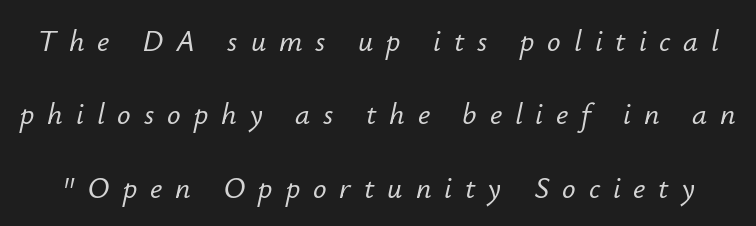
Q: Is the text italic (slanted)? A: Yes, it leans right by about 12 degrees.
Q: Is the text underlined? A: No.
Q: Is the spacing between letters normal or unusually wide? A: Unusually wide.
Q: Is the spacing between lines tight, normal or loose? A: Loose.
Q: Width (condensed, normal, or wide)? A: Normal.
Q: Stroke contrast? A: Low.
Q: x-height? A: Small.
Q: Monospaced? A: No.
